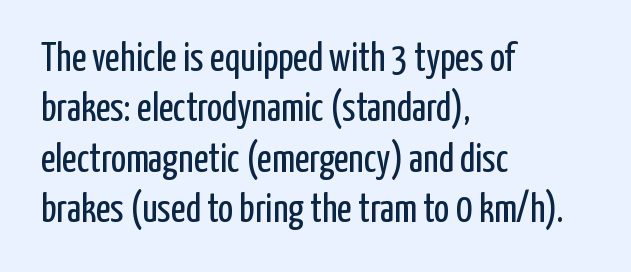
The image shows 40 px regular-weight, condensed sans-serif type, upright; set left-aligned, normal line spacing (1.26x), normal letter spacing, not underlined; low stroke contrast and a medium x-height.
